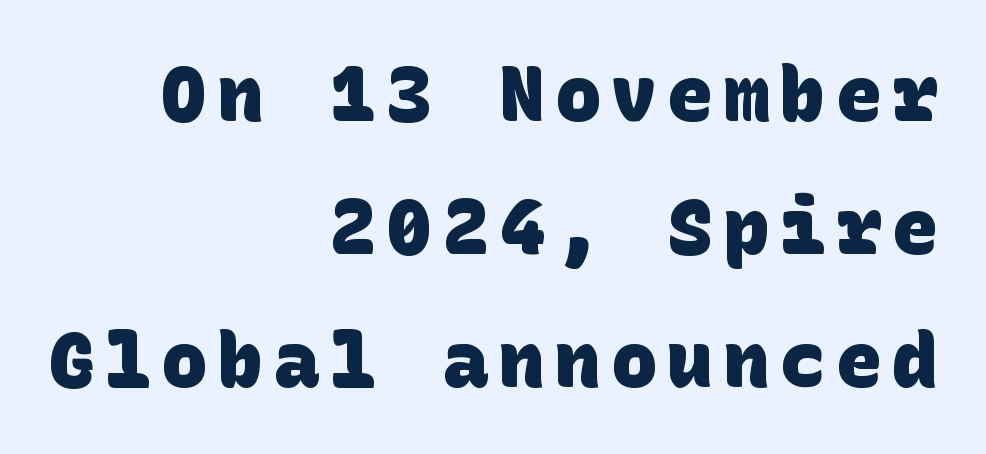
Q: Is the text bold? A: Yes.
Q: Is the typeface a serif or a sans-serif typeface? A: Sans-serif.
Q: Is the text underlined? A: No.
Q: How is the paragraph aligned? A: Right-aligned.
Q: Width (condensed, normal, or wide)? A: Normal.
Q: Stroke contrast? A: Low.
Q: x-height? A: Large.
